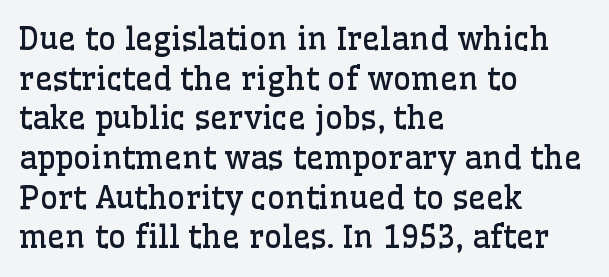
{"serif": "yes", "italic": "no", "bold": "no", "weight": "regular", "width": "normal", "stroke_contrast": "low", "x_height": "medium", "monospaced": "no", "underline": "no", "align": "left", "line_spacing": "normal", "line_spacing_ratio": 1.28, "letter_spacing": "normal", "letter_spacing_em": 0.0, "glyph_px": 31}
